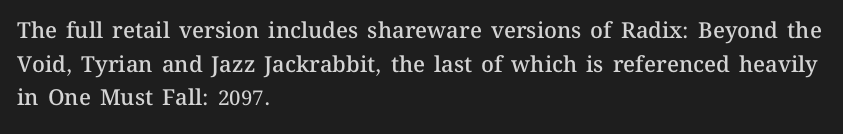
Q: Is the text bold? A: Semi-bold.
Q: Is the text italic (slanted)? A: No, it is upright.
Q: Is the text underlined? A: No.
Q: How is the paragraph aligned? A: Left-aligned.
Q: Is the spacing between letters normal or unusually wide? A: Normal.
Q: Is the spacing between lines tight, normal or loose? A: Normal.
